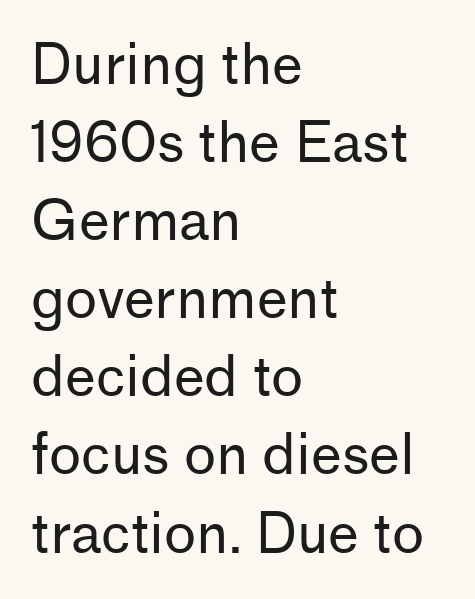
{"serif": "no", "italic": "no", "bold": "no", "weight": "regular", "width": "normal", "stroke_contrast": "low", "x_height": "medium", "monospaced": "no", "underline": "no", "align": "left", "line_spacing": "normal", "line_spacing_ratio": 1.42, "letter_spacing": "normal", "letter_spacing_em": 0.0, "glyph_px": 55}
